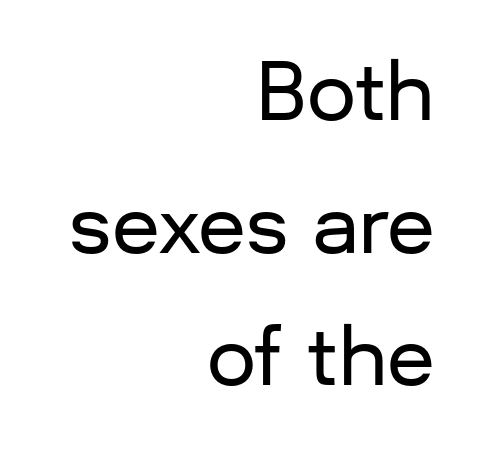
There is no visible air inserted between adjacent glyphs. Check the space under the baseline: it is left empty. Grotesque or geometric, the face here clearly has no serifs. A student would call this right alignment; a typographer would say flush right, rag left.
